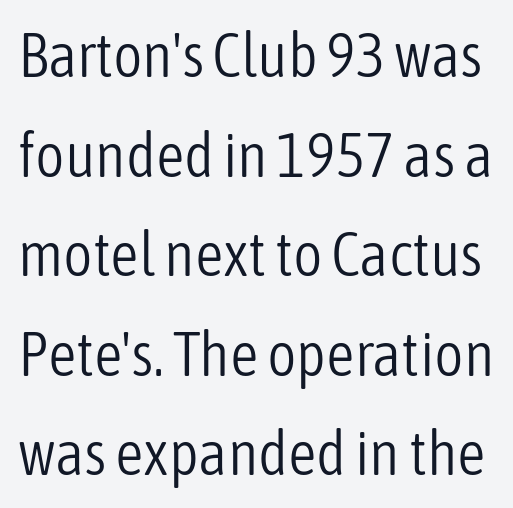
The image shows 63 px light, condensed sans-serif type, upright; set normal line spacing (1.58x), normal letter spacing, not underlined; low stroke contrast and a medium x-height.
